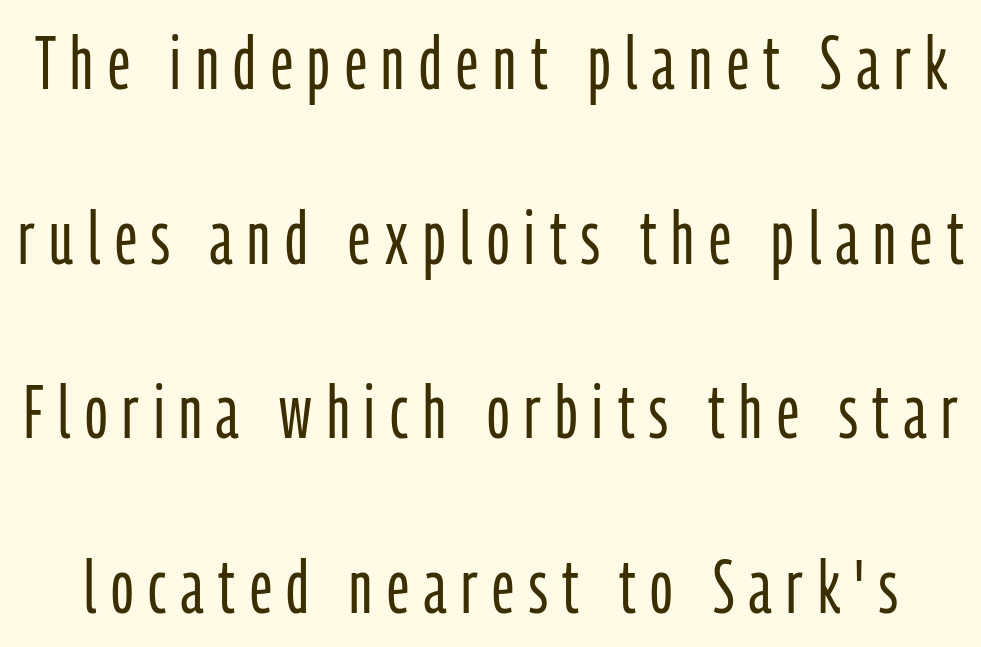
The image shows 74 px light, condensed sans-serif type, upright; set loose line spacing (2.36x), unusually wide letter spacing (+0.2 em), not underlined; low stroke contrast and a medium x-height.
